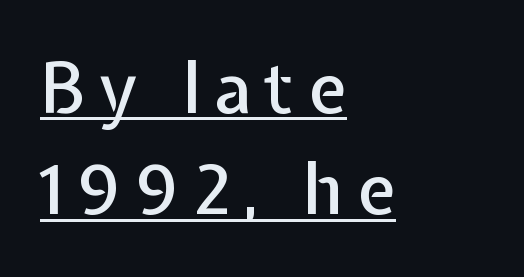
Q: Is the text italic (slanted)? A: No, it is upright.
Q: Is the typeface a serif or a sans-serif typeface? A: Sans-serif.
Q: Is the text underlined? A: Yes.
Q: How is the paragraph aligned? A: Left-aligned.
Q: Is the spacing between lines tight, normal or loose? A: Normal.
Q: Width (condensed, normal, or wide)? A: Normal.
Q: Stroke contrast? A: Low.
Q: x-height? A: Medium.
Q: Monospaced? A: No.
